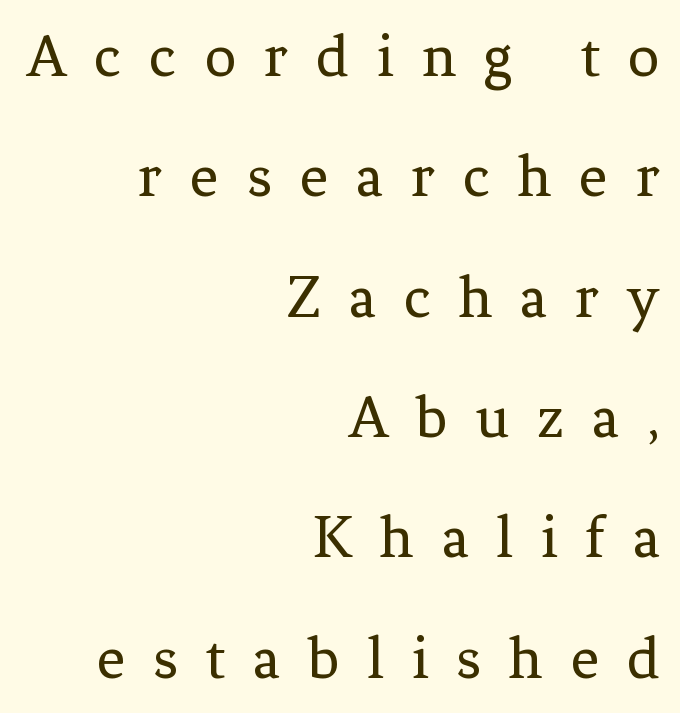
Rule under the text: the space is simply empty. Summary of vertical rhythm: relaxed, with wide interline spacing. This is not heavy type; no bold has been used. Classification — serif. Each letter keeps its own natural width here, so spacing adapts to shape. Italic? Not at all — the glyphs are vertical.
